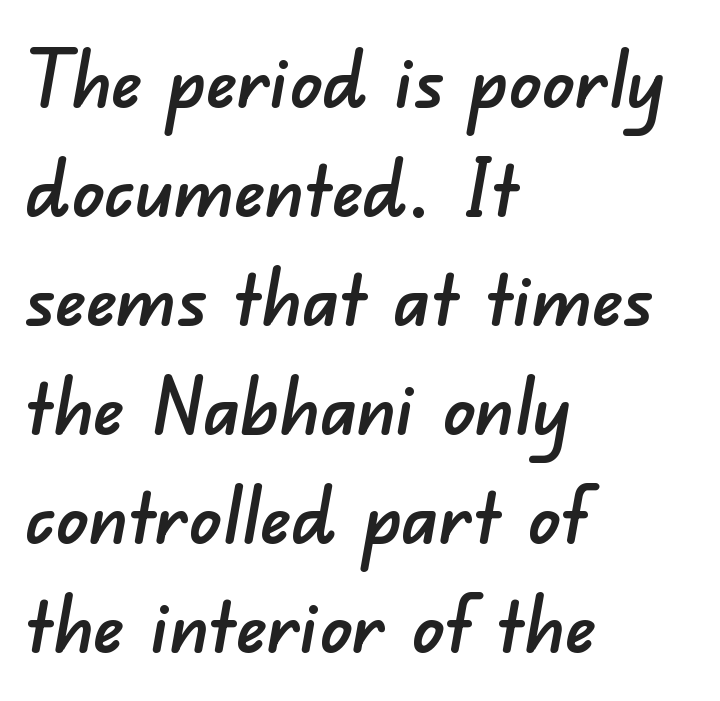
A student would call this left alignment; a typographer would say flush left, rag right. Decoration check: the copy has no underline. The gaps between neighbouring characters are ordinary and unremarkable. Looks like regular typesetting: each glyph gets only the width it needs.
